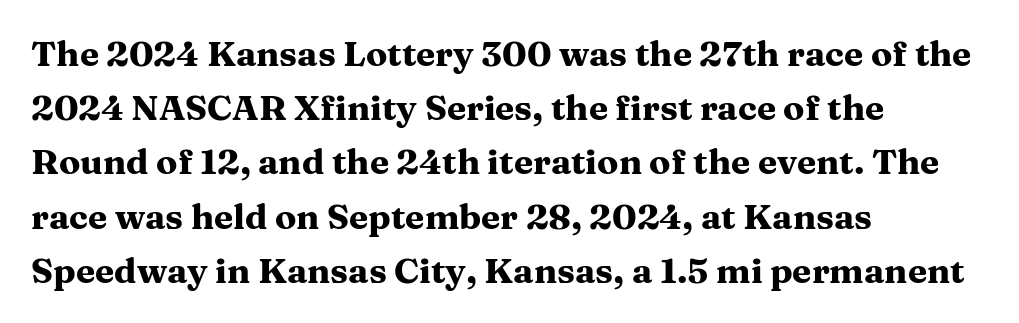
Q: Is the text bold? A: Yes.
Q: Is the text italic (slanted)? A: No, it is upright.
Q: Is the typeface a serif or a sans-serif typeface? A: Serif.
Q: Is the text underlined? A: No.
Q: How is the paragraph aligned? A: Left-aligned.
Q: Is the spacing between letters normal or unusually wide? A: Normal.
Q: Is the spacing between lines tight, normal or loose? A: Normal.
Q: Width (condensed, normal, or wide)? A: Wide.
Q: Stroke contrast? A: Medium.
Q: x-height? A: Medium.
Q: Monospaced? A: No.
